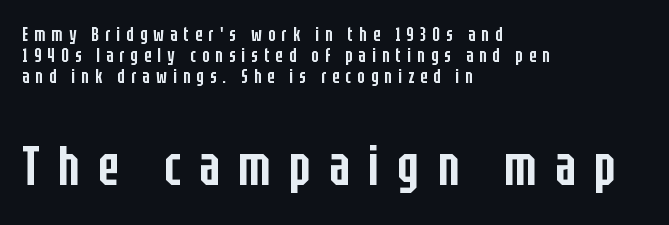
Q: Is the text bold? A: Semi-bold.
Q: Is the text italic (slanted)? A: No, it is upright.
Q: Is the typeface a serif or a sans-serif typeface? A: Sans-serif.
Q: Is the text underlined? A: No.
Q: How is the paragraph aligned? A: Left-aligned.
Q: Is the spacing between letters normal or unusually wide? A: Unusually wide.
Q: Is the spacing between lines tight, normal or loose? A: Tight.
Q: Which block of text is set in a larger size, the first (top) or the second (bottom)? A: The second (bottom) one.
Q: Width (condensed, normal, or wide)? A: Condensed.
Q: Stroke contrast? A: Low.
Q: x-height? A: Large.
Q: Monospaced? A: No.
